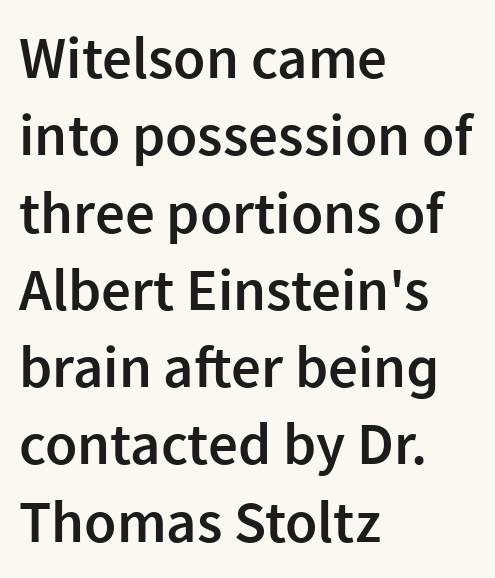
Q: Is the text bold? A: Semi-bold.
Q: Is the text italic (slanted)? A: No, it is upright.
Q: Is the typeface a serif or a sans-serif typeface? A: Sans-serif.
Q: Is the text underlined? A: No.
Q: How is the paragraph aligned? A: Left-aligned.
Q: Is the spacing between letters normal or unusually wide? A: Normal.
Q: Is the spacing between lines tight, normal or loose? A: Normal.
Q: Width (condensed, normal, or wide)? A: Normal.
Q: Stroke contrast? A: Low.
Q: x-height? A: Medium.
Q: Monospaced? A: No.
